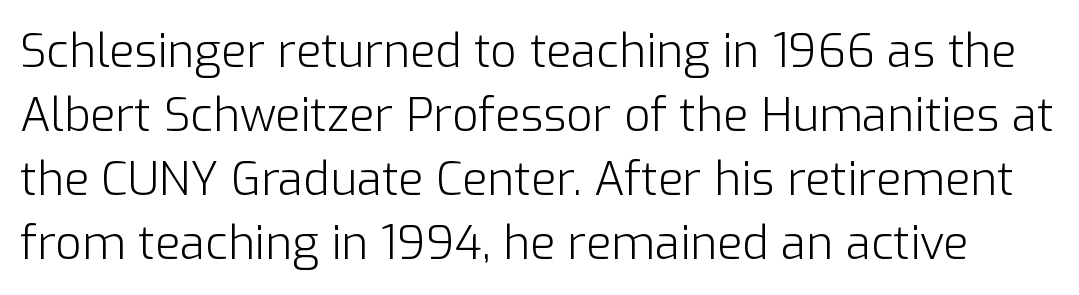
{"serif": "no", "italic": "no", "bold": "no", "weight": "light", "width": "normal", "stroke_contrast": "low", "x_height": "medium", "monospaced": "no", "underline": "no", "line_spacing": "normal", "line_spacing_ratio": 1.39, "letter_spacing": "normal", "letter_spacing_em": 0.0, "glyph_px": 46}
